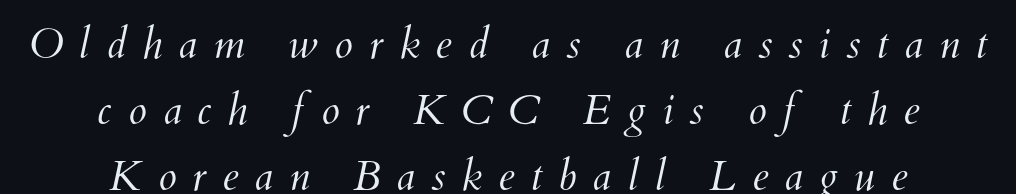
The image shows 42 px light type; set centered, normal line spacing (1.57x), unusually wide letter spacing (+0.38 em), not underlined; medium stroke contrast and a small x-height.
